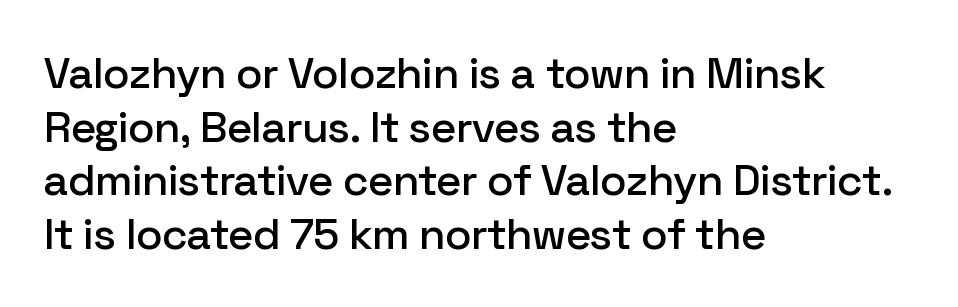
{"serif": "no", "italic": "no", "width": "normal", "stroke_contrast": "low", "x_height": "medium", "monospaced": "no", "underline": "no", "align": "left", "line_spacing_ratio": 1.22, "letter_spacing": "normal", "letter_spacing_em": 0.0, "glyph_px": 44}
